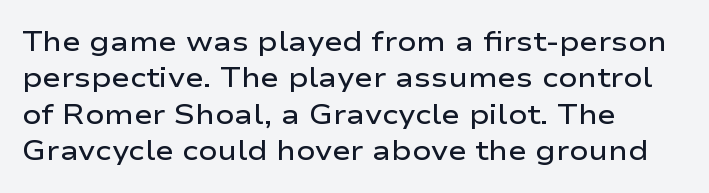
Q: Is the text bold? A: Semi-bold.
Q: Is the text italic (slanted)? A: No, it is upright.
Q: Is the typeface a serif or a sans-serif typeface? A: Sans-serif.
Q: Is the text underlined? A: No.
Q: How is the paragraph aligned? A: Left-aligned.
Q: Is the spacing between letters normal or unusually wide? A: Normal.
Q: Is the spacing between lines tight, normal or loose? A: Normal.
Q: Width (condensed, normal, or wide)? A: Wide.
Q: Stroke contrast? A: Low.
Q: x-height? A: Medium.
Q: Monospaced? A: No.
